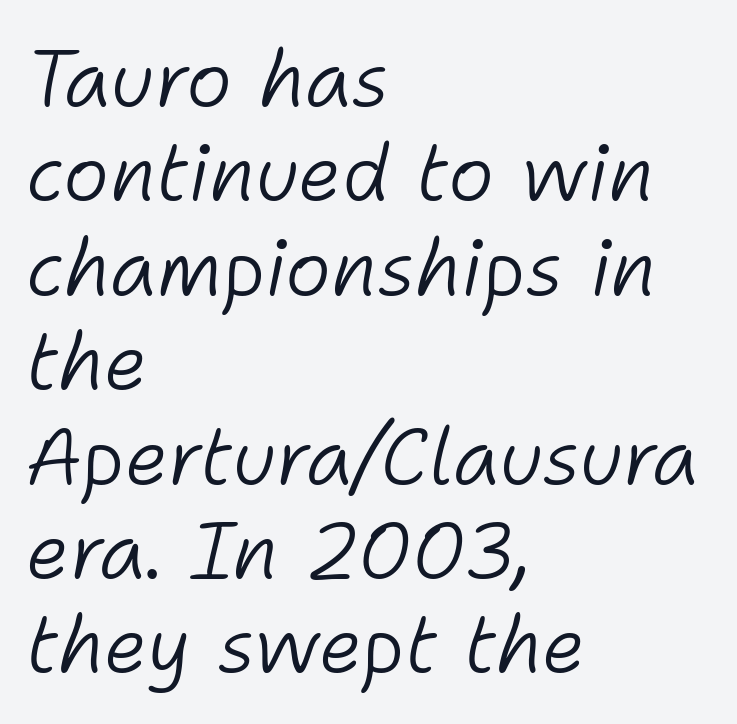
The image shows 78 px light type, italic (leaning right); set left-aligned, line spacing 1.21x, normal letter spacing, not underlined; low stroke contrast and a medium x-height.
